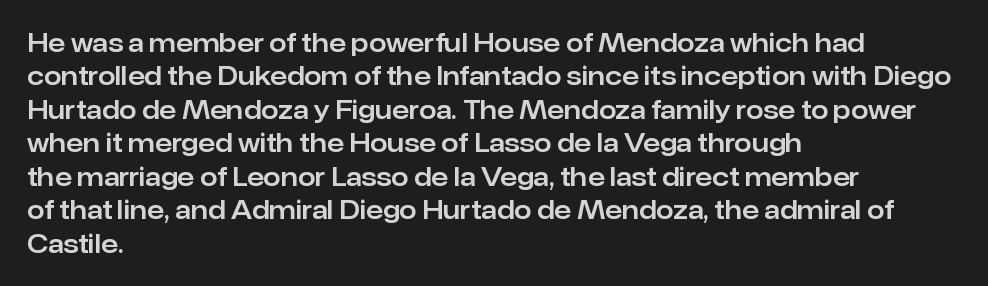
The image shows 25 px text type, upright; set left-aligned, normal line spacing (1.34x), normal letter spacing, not underlined.
